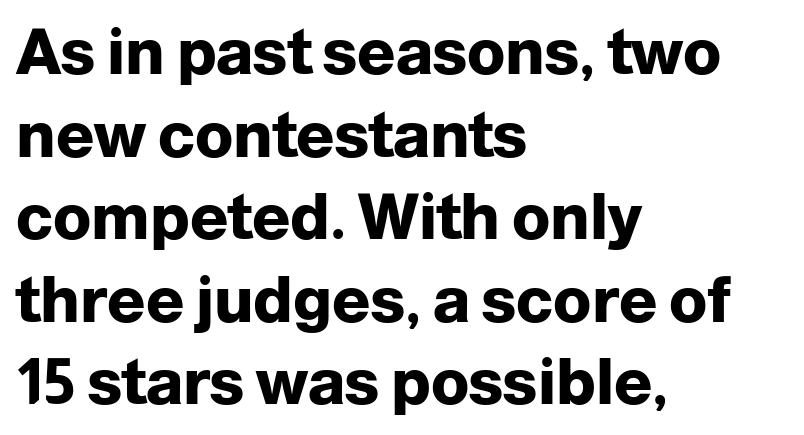
{"serif": "no", "italic": "no", "bold": "yes", "weight": "heavy", "width": "normal", "stroke_contrast": "low", "x_height": "medium", "monospaced": "no", "underline": "no", "align": "left", "line_spacing": "normal", "line_spacing_ratio": 1.31, "letter_spacing": "normal", "letter_spacing_em": 0.0, "glyph_px": 63}
